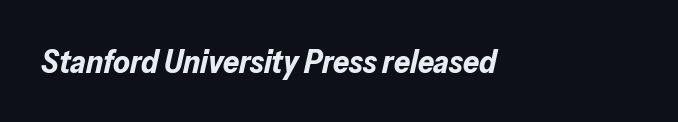
Q: Is the text bold? A: Yes.
Q: Is the text italic (slanted)? A: Yes, it leans right by about 13 degrees.
Q: Is the text underlined? A: No.
Q: Is the spacing between letters normal or unusually wide? A: Normal.
Q: Width (condensed, normal, or wide)? A: Normal.
Q: Stroke contrast? A: Low.
Q: x-height? A: Medium.
Q: Monospaced? A: No.
